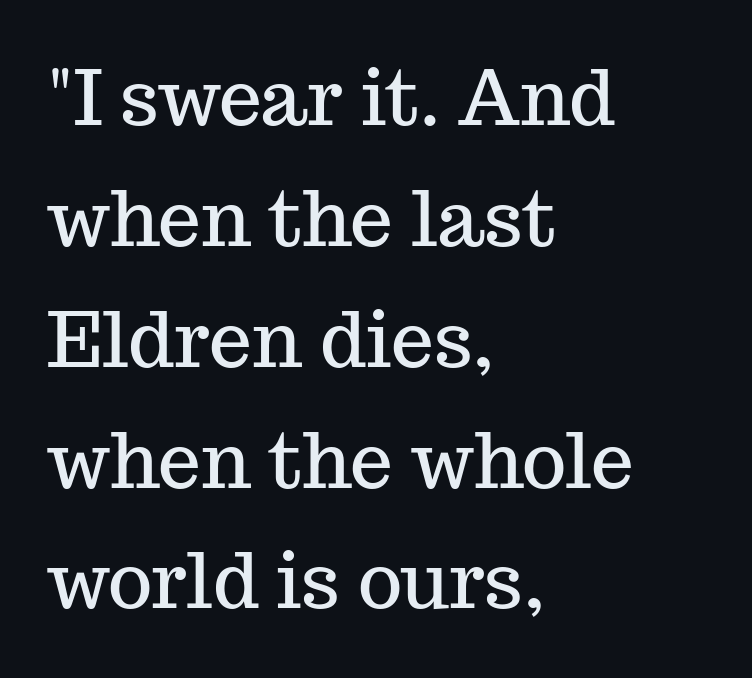
{"serif": "yes", "italic": "no", "width": "normal", "stroke_contrast": "medium", "x_height": "medium", "monospaced": "no", "underline": "no", "align": "left", "line_spacing": "normal", "line_spacing_ratio": 1.59, "letter_spacing": "normal", "letter_spacing_em": 0.0, "glyph_px": 76}
